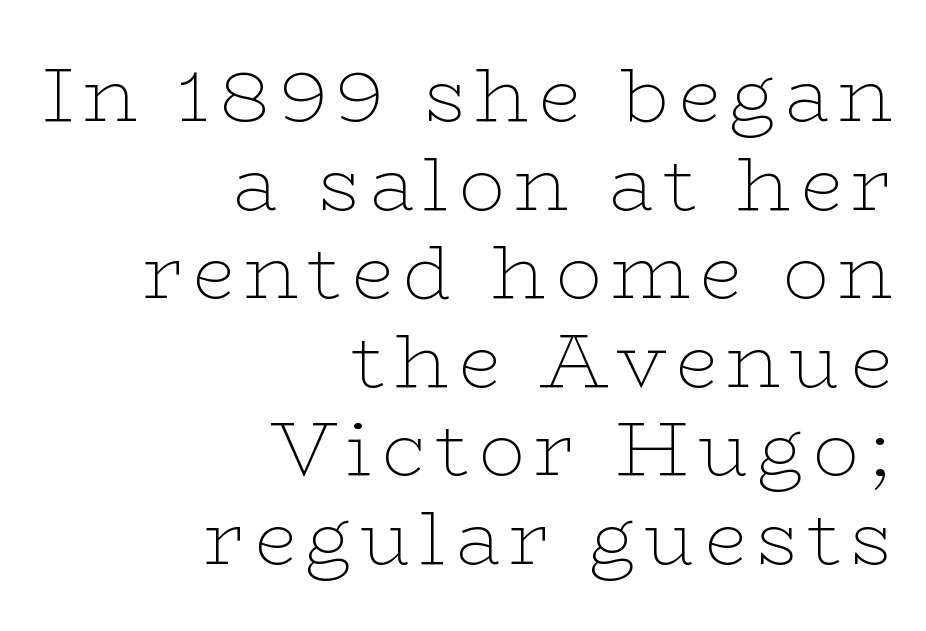
Q: Is the text bold? A: No.
Q: Is the text italic (slanted)? A: No, it is upright.
Q: Is the typeface a serif or a sans-serif typeface? A: Serif.
Q: Is the text underlined? A: No.
Q: How is the paragraph aligned? A: Right-aligned.
Q: Is the spacing between lines tight, normal or loose? A: Tight.
Q: Width (condensed, normal, or wide)? A: Wide.
Q: Stroke contrast? A: Low.
Q: x-height? A: Medium.
Q: Monospaced? A: No.
